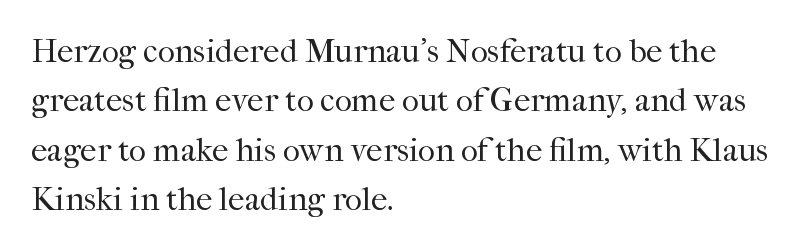
Q: Is the text bold? A: No.
Q: Is the text italic (slanted)? A: No, it is upright.
Q: Is the typeface a serif or a sans-serif typeface? A: Serif.
Q: Is the text underlined? A: No.
Q: How is the paragraph aligned? A: Left-aligned.
Q: Is the spacing between letters normal or unusually wide? A: Normal.
Q: Is the spacing between lines tight, normal or loose? A: Normal.
Q: Width (condensed, normal, or wide)? A: Normal.
Q: Stroke contrast? A: High.
Q: x-height? A: Medium.
Q: Monospaced? A: No.
